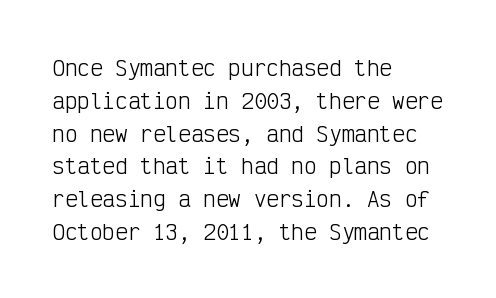
The image shows 21 px text type, upright; set left-aligned, normal line spacing (1.56x), normal letter spacing, not underlined.
